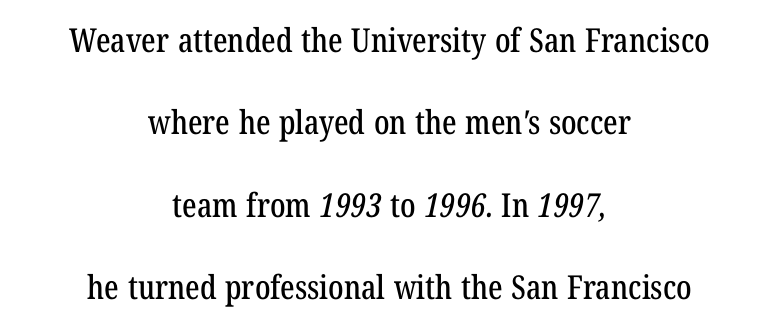
Q: Is the typeface a serif or a sans-serif typeface? A: Serif.
Q: Is the text underlined? A: No.
Q: How is the paragraph aligned? A: Centered.
Q: Is the spacing between letters normal or unusually wide? A: Normal.
Q: Is the spacing between lines tight, normal or loose? A: Loose.
Q: Width (condensed, normal, or wide)? A: Condensed.
Q: Stroke contrast? A: Low.
Q: x-height? A: Medium.
Q: Monospaced? A: No.
